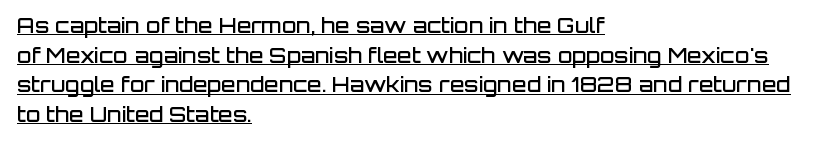
The image shows 21 px text type, upright; set left-aligned, normal line spacing (1.41x), normal letter spacing, underlined.
